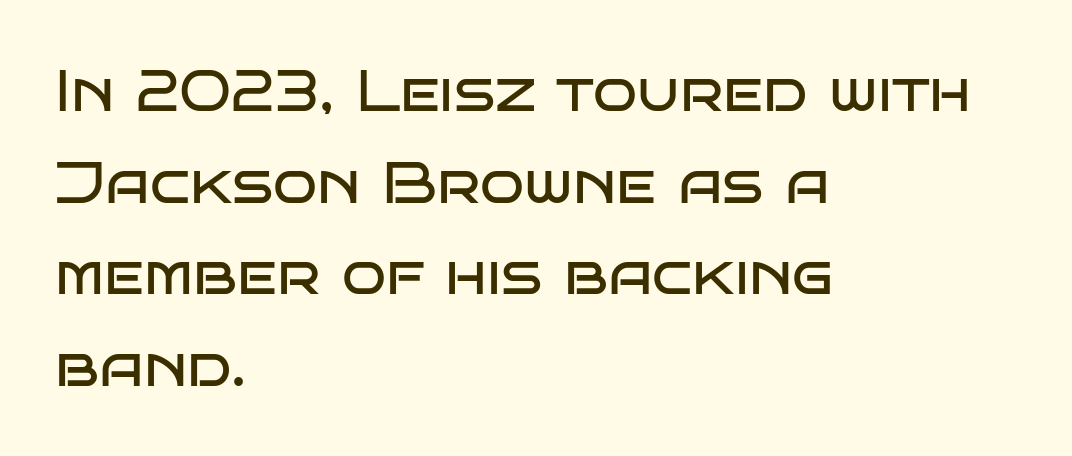
A classic flush-left, rag-right setting is used for this passage. Compared with typical body copy, the letter spacing here is the same. Does the type have serifs? No, each stem ends abruptly. Vertical strokes here are truly vertical. Weight: not bold — regular or lighter. Do the characters align in a grid? No, the font is proportional.
